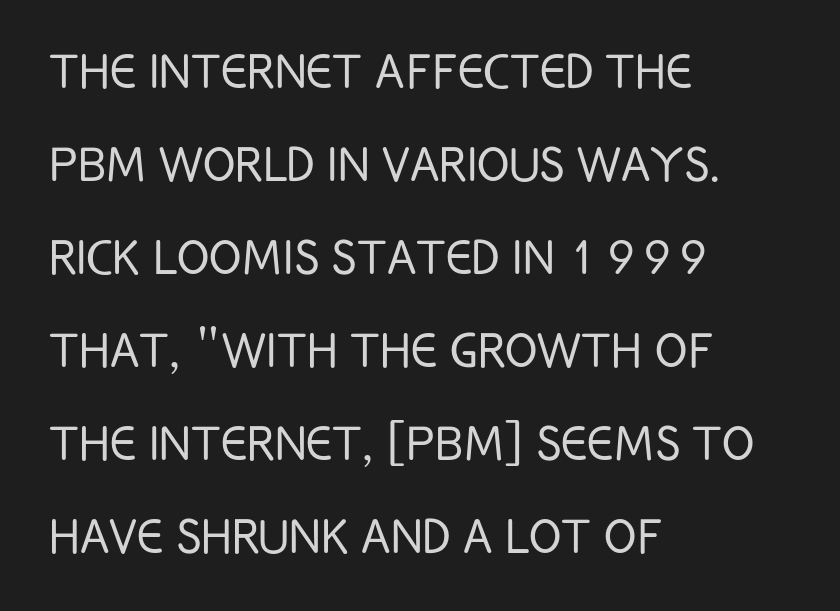
{"serif": "no", "italic": "no", "bold": "no", "weight": "light", "width": "condensed", "stroke_contrast": "low", "x_height": "large", "monospaced": "no", "underline": "no", "align": "left", "line_spacing": "normal", "line_spacing_ratio": 1.55, "letter_spacing": "normal", "letter_spacing_em": 0.0, "glyph_px": 60}
